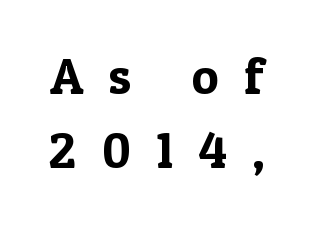
{"serif": "yes", "italic": "no", "width": "normal", "x_height": "medium", "monospaced": "no", "underline": "no", "line_spacing": "normal", "line_spacing_ratio": 1.46, "letter_spacing": "wide", "letter_spacing_em": 0.49, "glyph_px": 51}
